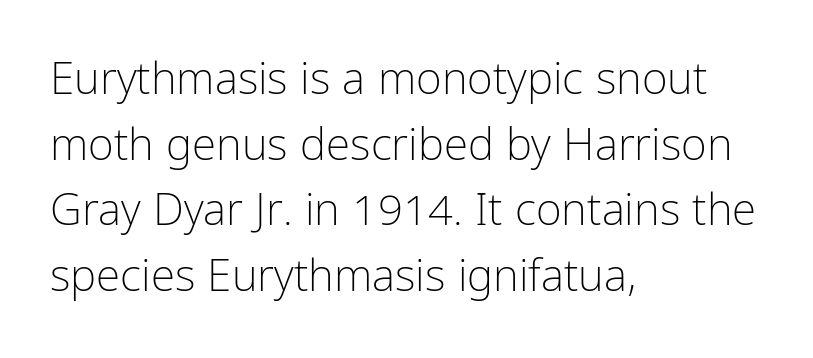
The block of text has a typical density, with ordinary space between rows. Alignment: flush left. The foot of each line stays bare and open. This rendering leaves character spacing at its baseline value. What kind of face is this? One without serifs — a sans. This is roman type, the default non-slanted kind.
